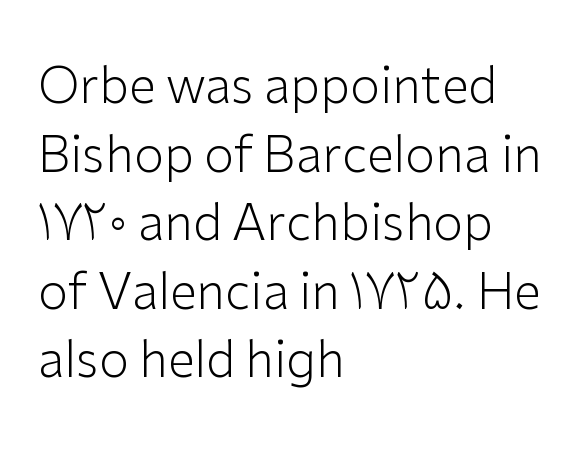
The face used here is proportionally spaced, like ordinary book or web type. Interline gaps are of average width in this sample. Nope, not italic — everything's standing straight. Short note: letters normally spaced. Words float on clear page, feet unadorned.
